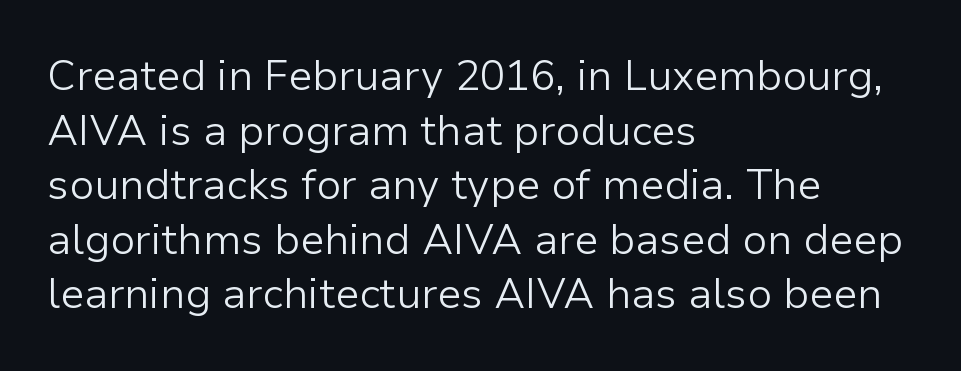
Serifs: no, the terminals of the letterforms are clean. Compared with a typical body face, this is equally light or lighter still. Line spacing here is normal. Each letter keeps its own natural width here, so spacing adapts to shape. Caption: multi-line text, flush left, ragged right.
